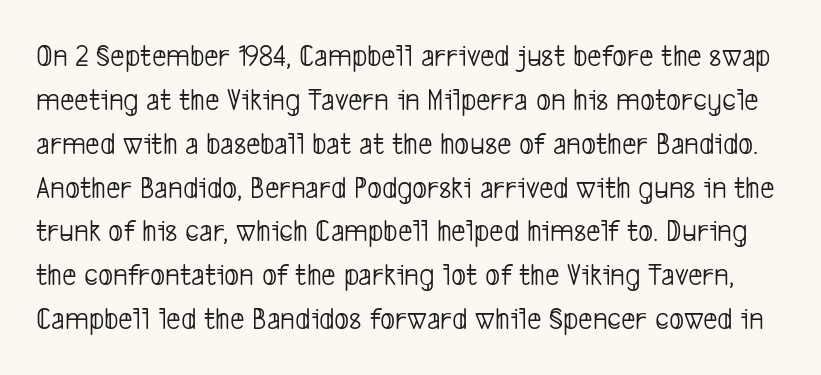
Q: Is the text bold? A: No.
Q: Is the typeface a serif or a sans-serif typeface? A: Sans-serif.
Q: Is the text underlined? A: No.
Q: Is the spacing between letters normal or unusually wide? A: Normal.
Q: Is the spacing between lines tight, normal or loose? A: Normal.
Q: Width (condensed, normal, or wide)? A: Condensed.
Q: Stroke contrast? A: Low.
Q: x-height? A: Medium.
Q: Monospaced? A: No.
